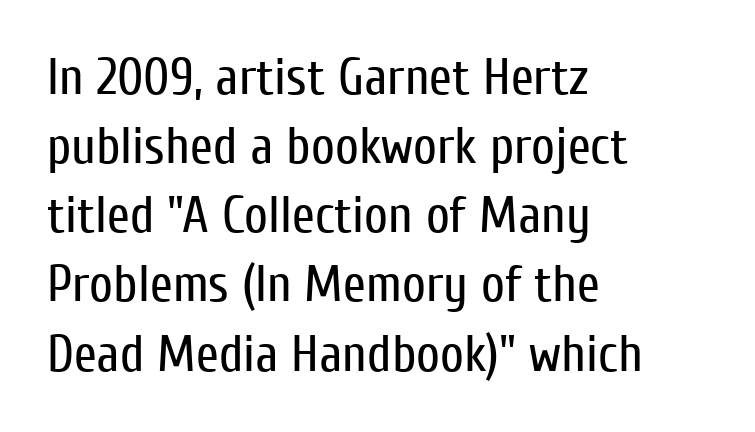
Q: Is the text bold? A: No.
Q: Is the text italic (slanted)? A: No, it is upright.
Q: Is the typeface a serif or a sans-serif typeface? A: Sans-serif.
Q: Is the text underlined? A: No.
Q: How is the paragraph aligned? A: Left-aligned.
Q: Is the spacing between letters normal or unusually wide? A: Normal.
Q: Is the spacing between lines tight, normal or loose? A: Normal.
Q: Width (condensed, normal, or wide)? A: Condensed.
Q: Stroke contrast? A: Low.
Q: x-height? A: Medium.
Q: Monospaced? A: No.
